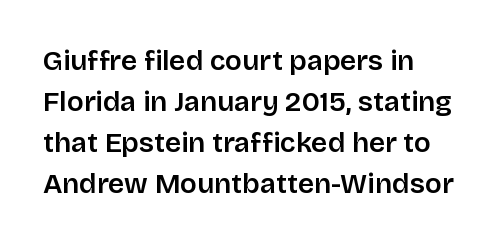
The face used here is proportionally spaced, like ordinary book or web type. This rendering leaves character spacing at its baseline value. The typesetter chose a ragged-right arrangement here. Words float on clear page, feet unadorned. This is the regular roman posture of the typeface.
